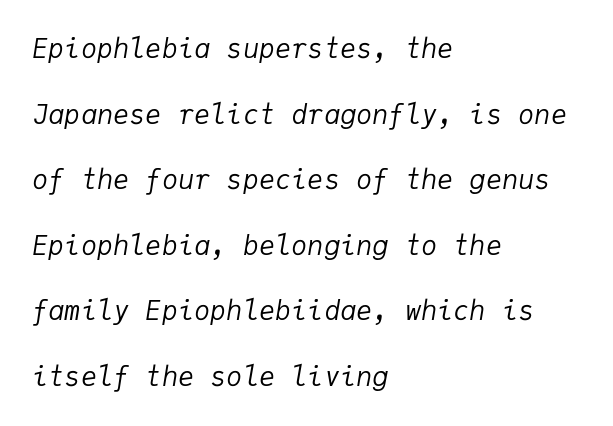
Observe the ordinary spacing: letters are neighbours, not strangers. Weight class: somewhere from thin through regular. Observe the lean: these are italic letterforms. Quick note: underline off. A typesetter would call this leading open, well beyond the default.
